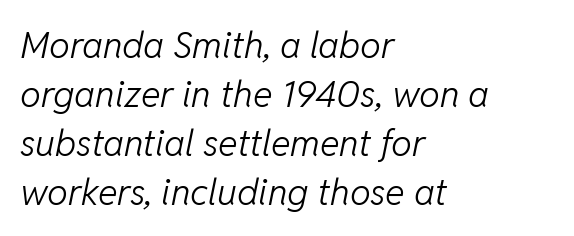
Q: Is the text bold? A: No.
Q: Is the text italic (slanted)? A: Yes, it leans right by about 11 degrees.
Q: Is the text underlined? A: No.
Q: How is the paragraph aligned? A: Left-aligned.
Q: Is the spacing between letters normal or unusually wide? A: Normal.
Q: Is the spacing between lines tight, normal or loose? A: Normal.
Q: Width (condensed, normal, or wide)? A: Normal.
Q: Stroke contrast? A: Low.
Q: x-height? A: Medium.
Q: Monospaced? A: No.
